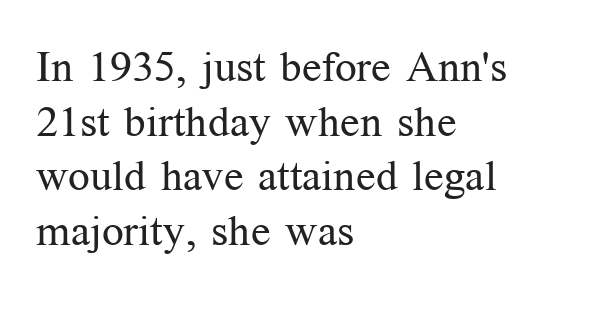
{"serif": "yes", "italic": "no", "bold": "no", "weight": "regular", "width": "normal", "stroke_contrast": "medium", "x_height": "medium", "monospaced": "no", "underline": "no", "align": "left", "line_spacing": "normal", "line_spacing_ratio": 1.27, "letter_spacing": "normal", "letter_spacing_em": 0.0, "glyph_px": 43}
